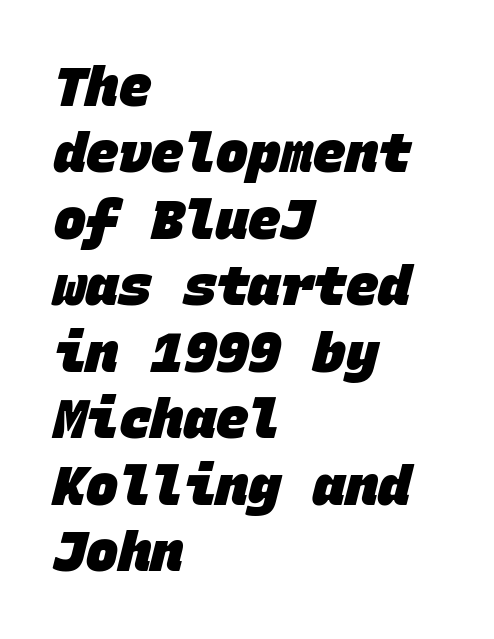
The image shows 54 px heavy sans-serif type, monospaced; set left-aligned, line spacing 1.23x, normal letter spacing, not underlined; low stroke contrast and a large x-height.
